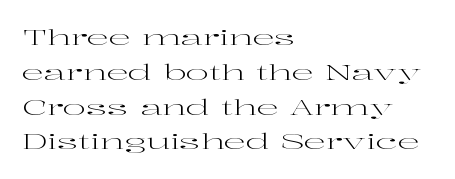
The image shows 22 px text type, upright; set left-aligned, normal line spacing (1.58x), normal letter spacing, not underlined.
